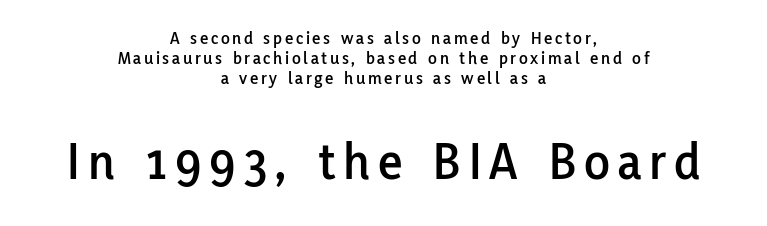
Ascenders rise straight up at ninety degrees. This rendering employs a face without finishing strokes, i.e., a sans-serif. Just letters on the line, the space beneath them empty. This rendering uses center alignment, leaving both contours irregular but symmetric. Whoever set this chose condensed vertical rhythm over breathing room. Do the characters align in a grid? No, the font is proportional.
